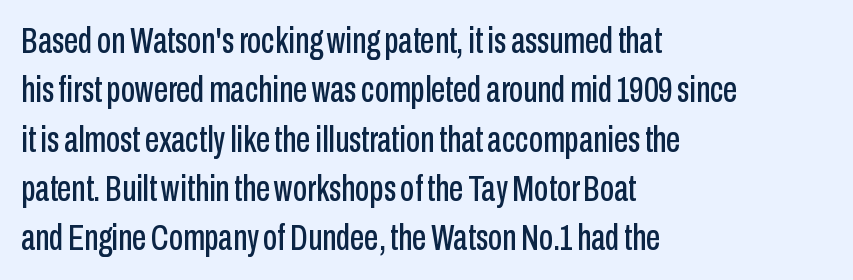
Q: Is the text italic (slanted)? A: No, it is upright.
Q: Is the typeface a serif or a sans-serif typeface? A: Sans-serif.
Q: Is the text underlined? A: No.
Q: How is the paragraph aligned? A: Left-aligned.
Q: Is the spacing between letters normal or unusually wide? A: Normal.
Q: Is the spacing between lines tight, normal or loose? A: Normal.
Q: Width (condensed, normal, or wide)? A: Condensed.
Q: Stroke contrast? A: Low.
Q: x-height? A: Medium.
Q: Monospaced? A: No.
